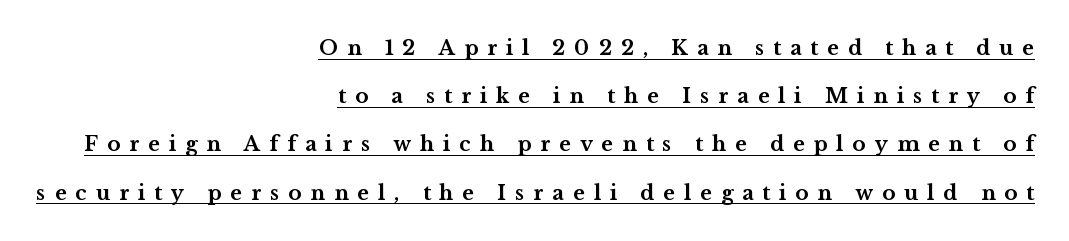
{"italic": "no", "bold": "yes", "underline": "yes", "align": "right", "line_spacing": "loose", "line_spacing_ratio": 2.41, "letter_spacing": "wide", "letter_spacing_em": 0.45, "glyph_px": 20}
